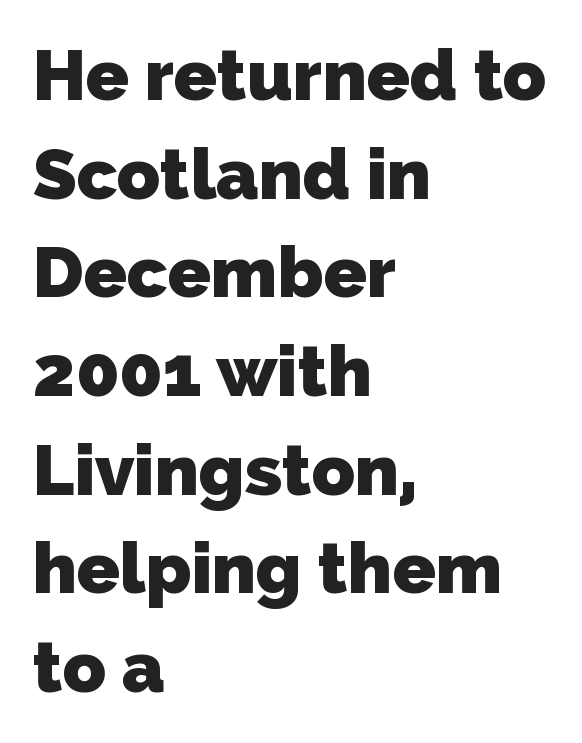
A classic flush-left, rag-right setting is used for this passage. Thick stems and heavy bowls — unmistakably bold. The designer left line spacing at the default. The baseline area is clear. The type is set solid horizontally, with unmodified tracking. The face used here is proportionally spaced, like ordinary book or web type.
